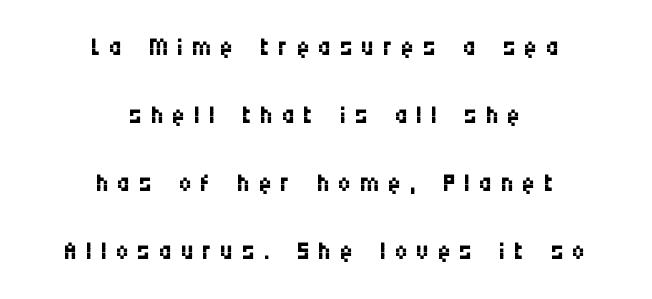
Q: Is the text bold? A: No.
Q: Is the text italic (slanted)? A: No, it is upright.
Q: Is the typeface a serif or a sans-serif typeface? A: Sans-serif.
Q: Is the text underlined? A: No.
Q: How is the paragraph aligned? A: Centered.
Q: Is the spacing between letters normal or unusually wide? A: Unusually wide.
Q: Width (condensed, normal, or wide)? A: Condensed.
Q: Stroke contrast? A: Medium.
Q: x-height? A: Large.
Q: Monospaced? A: No.
